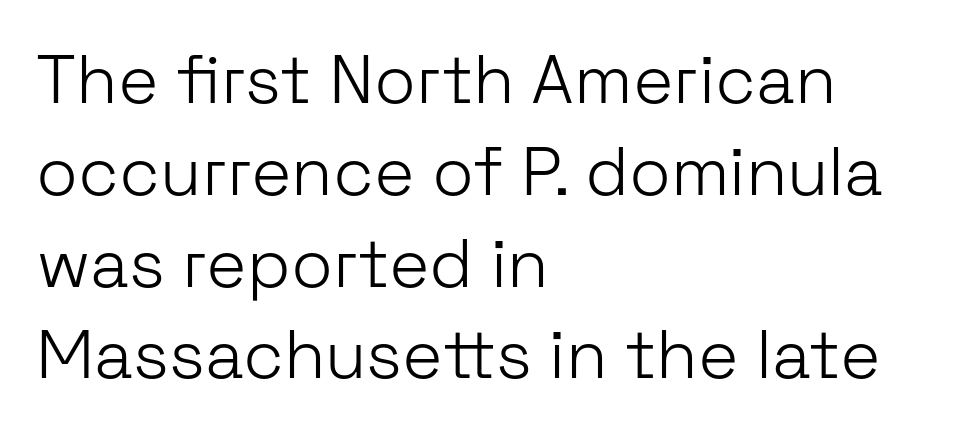
Observe the absence of serifs on each vertical stroke in this sample. Each letter keeps its own natural width here, so spacing adapts to shape. What's the leading like? Ordinary, nothing unusual. This sample uses an upright cut, with every glyph sitting square on the baseline. Where is the straight margin? On the left. The typeface has the unassuming heft of standard copy or less.
